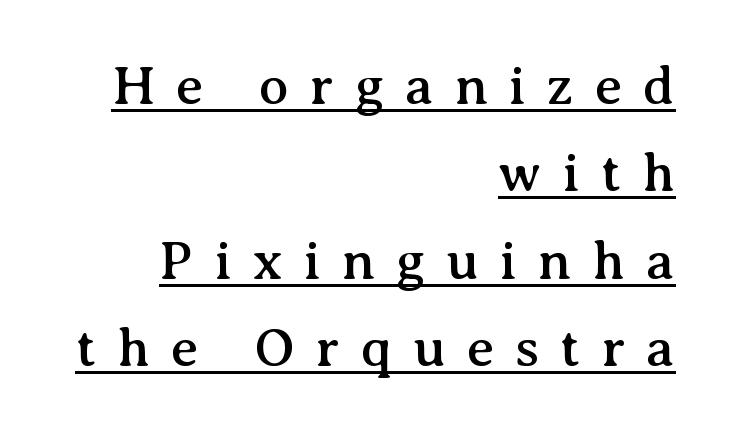
Q: Is the text italic (slanted)? A: No, it is upright.
Q: Is the typeface a serif or a sans-serif typeface? A: Serif.
Q: Is the text underlined? A: Yes.
Q: How is the paragraph aligned? A: Right-aligned.
Q: Is the spacing between letters normal or unusually wide? A: Unusually wide.
Q: Is the spacing between lines tight, normal or loose? A: Normal.
Q: Width (condensed, normal, or wide)? A: Normal.
Q: Stroke contrast? A: Medium.
Q: x-height? A: Medium.
Q: Monospaced? A: No.
